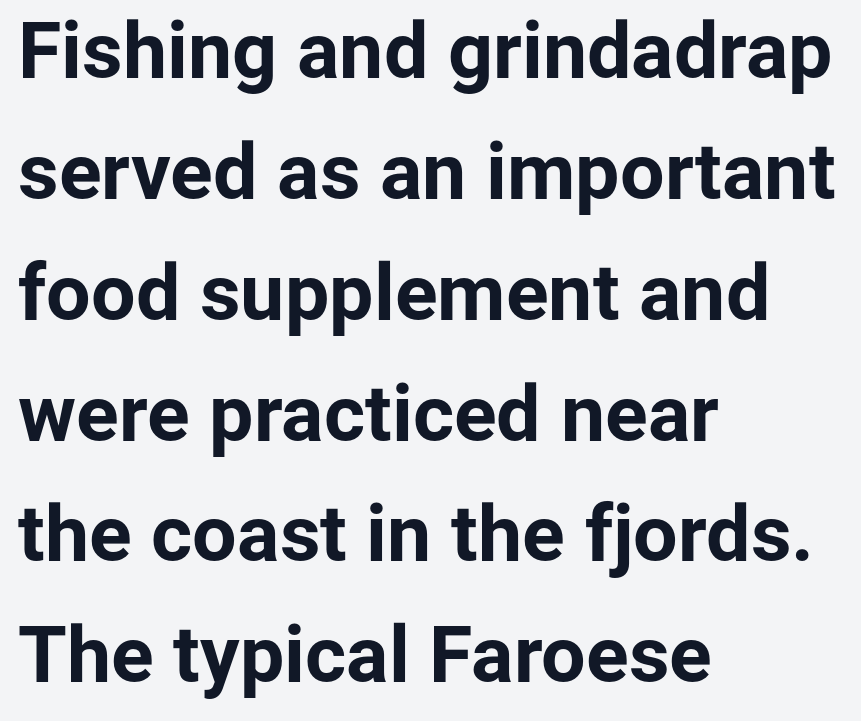
Q: Is the text bold? A: Yes.
Q: Is the text italic (slanted)? A: No, it is upright.
Q: Is the typeface a serif or a sans-serif typeface? A: Sans-serif.
Q: Is the text underlined? A: No.
Q: How is the paragraph aligned? A: Left-aligned.
Q: Is the spacing between letters normal or unusually wide? A: Normal.
Q: Is the spacing between lines tight, normal or loose? A: Normal.
Q: Width (condensed, normal, or wide)? A: Normal.
Q: Stroke contrast? A: Low.
Q: x-height? A: Medium.
Q: Monospaced? A: No.
